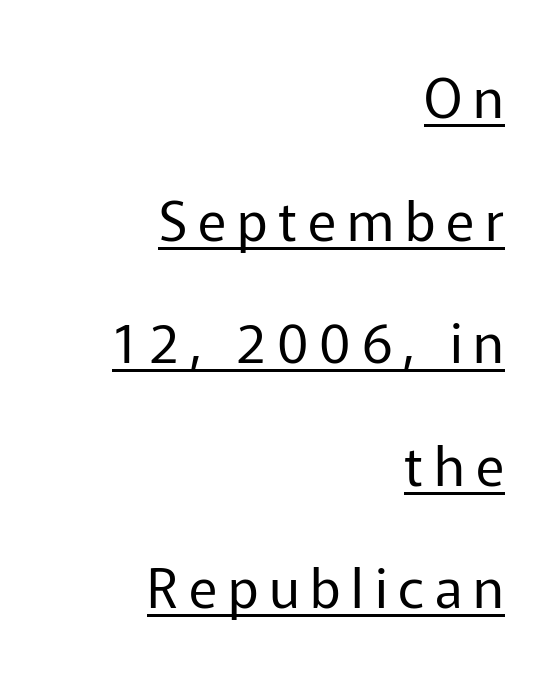
The image shows 54 px regular-weight sans-serif type, upright; set right-aligned, loose line spacing (2.27x), unusually wide letter spacing (+0.2 em), underlined; low stroke contrast and a medium x-height.
